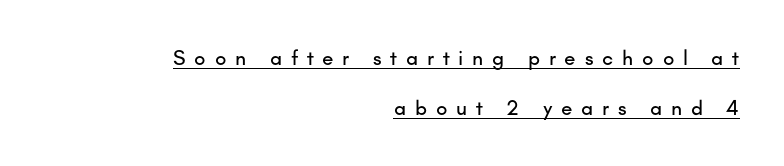
Baseline-to-baseline distance is far greater than the letter height. Italic: no, the glyphs are upright roman. The glyphs are accompanied by a horizontal stroke just below them. Look at the tracking — it's clearly loosened, letters drifting apart. Which margin do the lines hug? The right one — the left edge is uneven.
